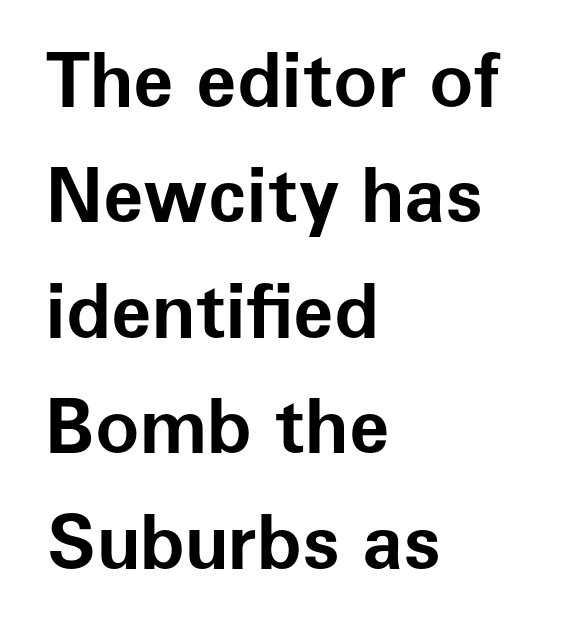
The image shows 74 px bold sans-serif type, upright; set left-aligned, normal line spacing (1.56x), normal letter spacing, not underlined; low stroke contrast and a medium x-height.
